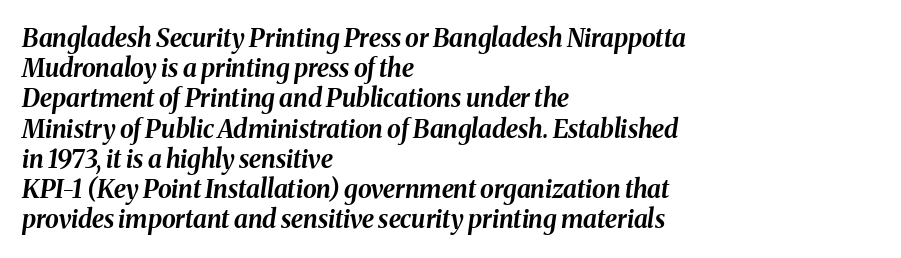
A typesetter would call this zero additional tracking. Strong, thick strokes mark this as bold type. The ragged edge is on the right, which tells us the setting is flush left. The typography opts for an oblique posture over an upright one. The space directly below the letters is spotless.
